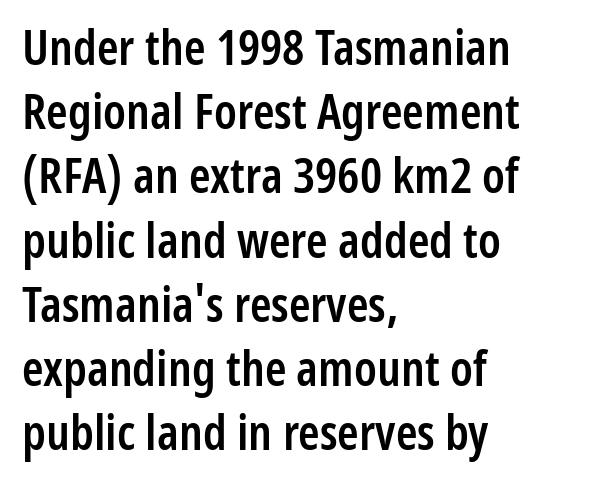
All the whitespace from short lines collects on the right. A normal amount of white space separates one row of letters from the next. Italic? Not at all — the glyphs are vertical. What weight is shown? A semibold, between regular and bold. The designer went with a sans here, leaving each stem footless. Clear beneath every line of the passage.
